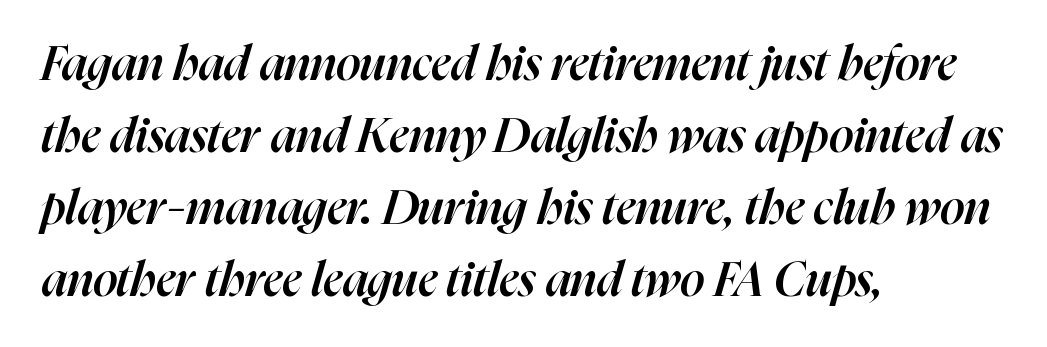
The image shows 48 px semibold type, italic (leaning right); set left-aligned, normal line spacing (1.5x), normal letter spacing, not underlined; high stroke contrast and a medium x-height.
